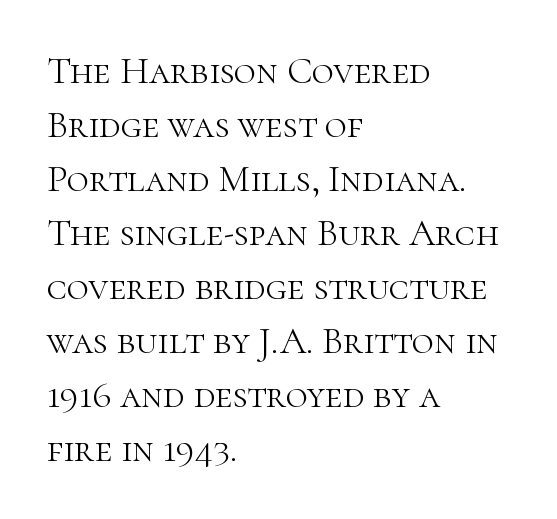
{"serif": "yes", "italic": "no", "bold": "no", "weight": "light", "width": "normal", "stroke_contrast": "high", "x_height": "medium", "monospaced": "no", "underline": "no", "align": "left", "line_spacing": "normal", "line_spacing_ratio": 1.42, "letter_spacing": "normal", "letter_spacing_em": 0.0, "glyph_px": 38}
